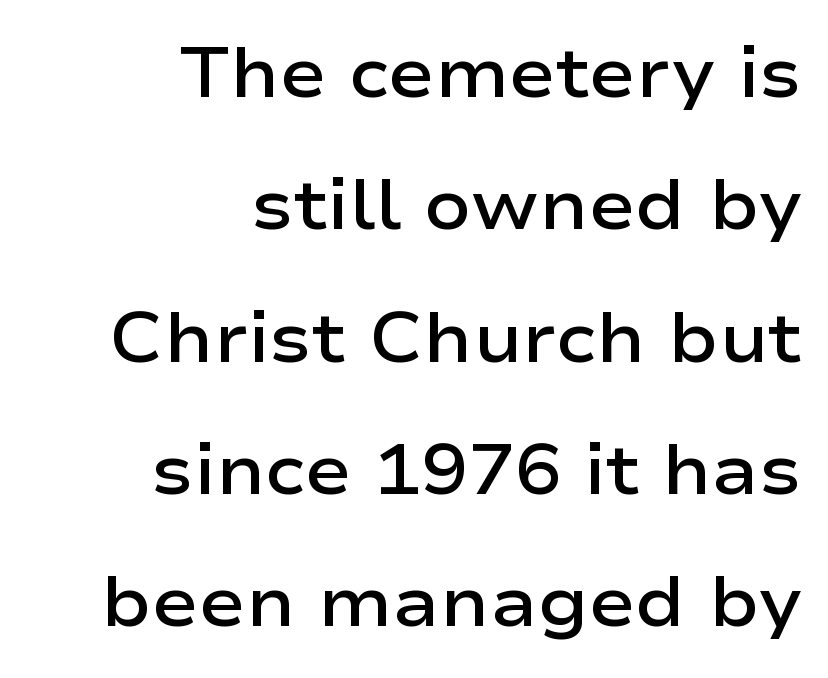
{"serif": "no", "italic": "no", "bold": "semi", "weight": "semibold", "width": "wide", "stroke_contrast": "low", "x_height": "medium", "monospaced": "no", "underline": "no", "align": "right", "line_spacing_ratio": 1.89, "letter_spacing": "normal", "letter_spacing_em": 0.0, "glyph_px": 70}
